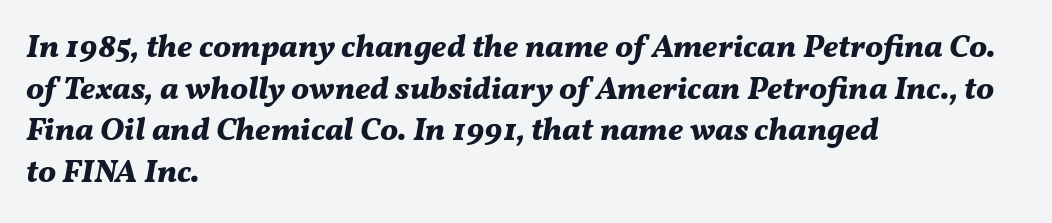
Q: Is the text bold? A: Yes.
Q: Is the text italic (slanted)? A: Yes, it leans right by about 11 degrees.
Q: Is the text underlined? A: No.
Q: How is the paragraph aligned? A: Left-aligned.
Q: Is the spacing between letters normal or unusually wide? A: Normal.
Q: Is the spacing between lines tight, normal or loose? A: Normal.
Q: Width (condensed, normal, or wide)? A: Normal.
Q: Stroke contrast? A: Medium.
Q: x-height? A: Medium.
Q: Monospaced? A: No.
